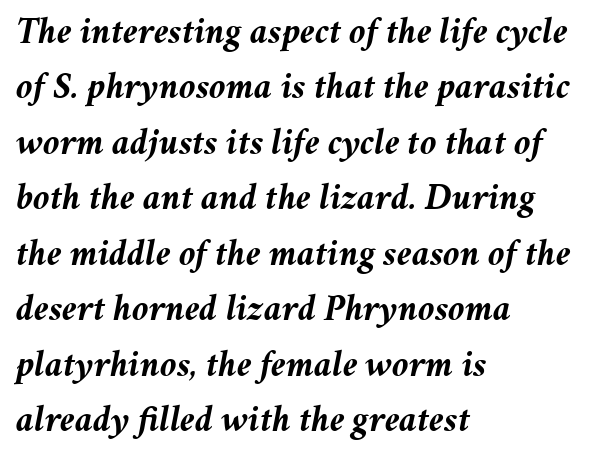
The passage is arranged the way most books set body copy — flush left. The lines sit at an ordinary, default distance from one another. Varying glyph widths throughout — classic text-font behaviour. The strokes are fattened all the way to bold. Plain, unruled lines of type.
